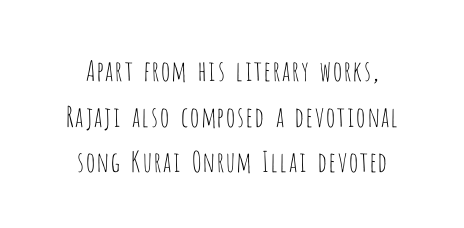
Q: Is the text bold? A: No.
Q: Is the text italic (slanted)? A: No, it is upright.
Q: Is the typeface a serif or a sans-serif typeface? A: Sans-serif.
Q: Is the text underlined? A: No.
Q: How is the paragraph aligned? A: Centered.
Q: Is the spacing between letters normal or unusually wide? A: Normal.
Q: Is the spacing between lines tight, normal or loose? A: Normal.
Q: Width (condensed, normal, or wide)? A: Condensed.
Q: Stroke contrast? A: Low.
Q: x-height? A: Large.
Q: Monospaced? A: No.
